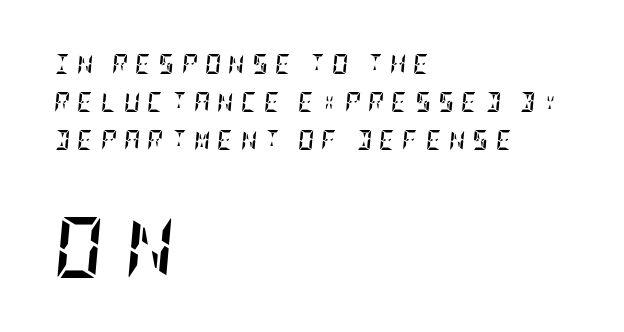
{"italic": "yes", "lean": "right", "slant_degrees": 5, "bold": "yes", "weight": "semibold", "width": "condensed", "stroke_contrast": "low", "x_height": "large", "underline": "no", "align": "left", "line_spacing": "loose", "line_spacing_ratio": 1.9, "letter_spacing": "wide", "letter_spacing_em": 0.35, "larger_block": "second", "size_ratio": 3.05, "glyph_px": 61}
